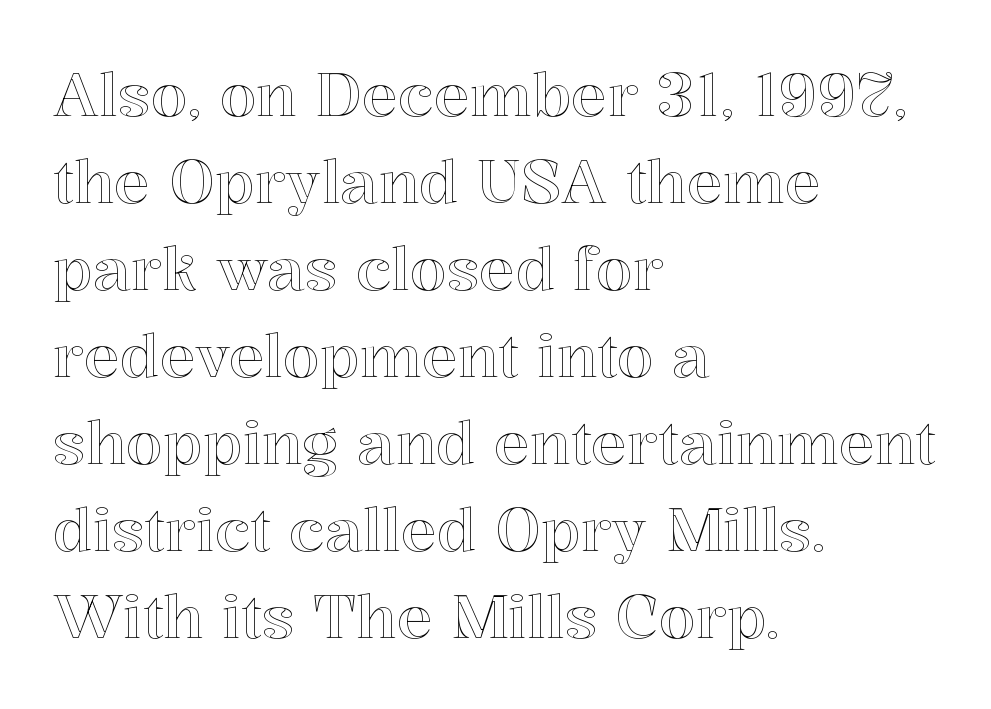
Q: Is the text italic (slanted)? A: No, it is upright.
Q: Is the text underlined? A: No.
Q: How is the paragraph aligned? A: Left-aligned.
Q: Is the spacing between letters normal or unusually wide? A: Normal.
Q: Is the spacing between lines tight, normal or loose? A: Normal.
Q: Width (condensed, normal, or wide)? A: Normal.
Q: x-height? A: Medium.
Q: Monospaced? A: No.
